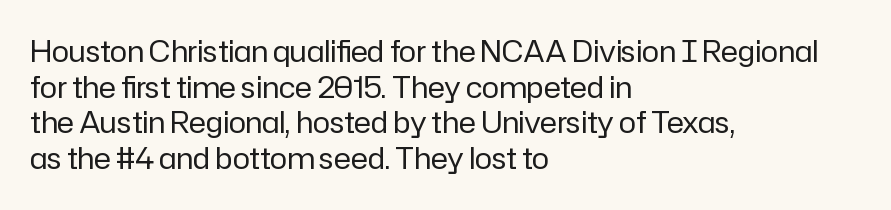
The image shows 29 px regular-weight sans-serif type, upright; set left-aligned, line spacing 1.23x, normal letter spacing, not underlined; low stroke contrast and a medium x-height.
